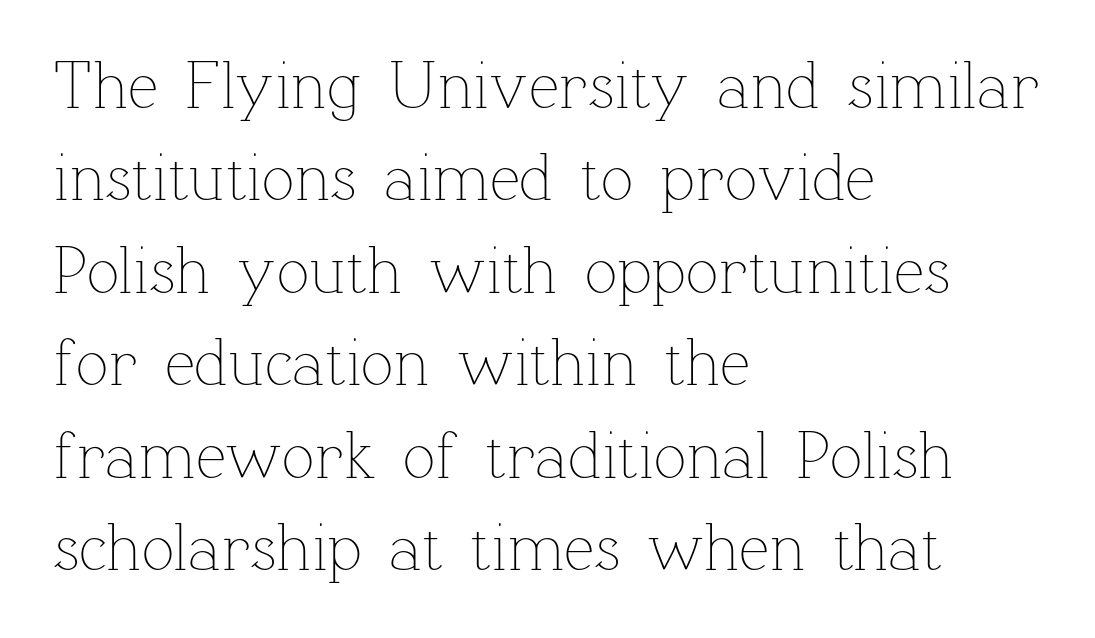
Q: Is the text bold? A: No.
Q: Is the text italic (slanted)? A: No, it is upright.
Q: Is the text underlined? A: No.
Q: How is the paragraph aligned? A: Left-aligned.
Q: Is the spacing between letters normal or unusually wide? A: Normal.
Q: Is the spacing between lines tight, normal or loose? A: Normal.
Q: Width (condensed, normal, or wide)? A: Normal.
Q: Stroke contrast? A: Low.
Q: x-height? A: Medium.
Q: Monospaced? A: No.
